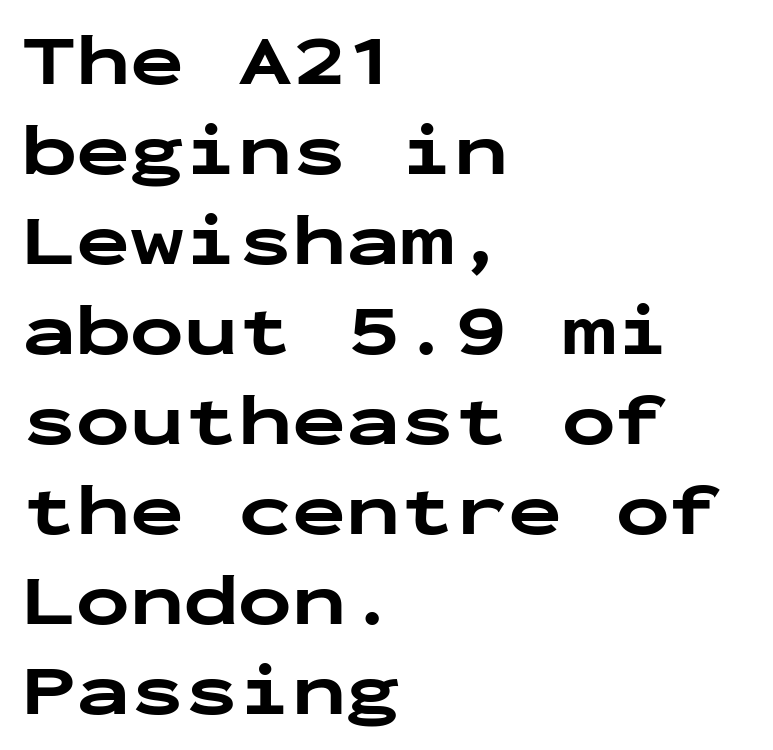
Q: Is the text bold? A: Yes.
Q: Is the text italic (slanted)? A: No, it is upright.
Q: Is the typeface a serif or a sans-serif typeface? A: Sans-serif.
Q: Is the text underlined? A: No.
Q: How is the paragraph aligned? A: Left-aligned.
Q: Is the spacing between letters normal or unusually wide? A: Normal.
Q: Is the spacing between lines tight, normal or loose? A: Normal.
Q: Width (condensed, normal, or wide)? A: Wide.
Q: Stroke contrast? A: Low.
Q: x-height? A: Medium.
Q: Monospaced? A: Yes.
